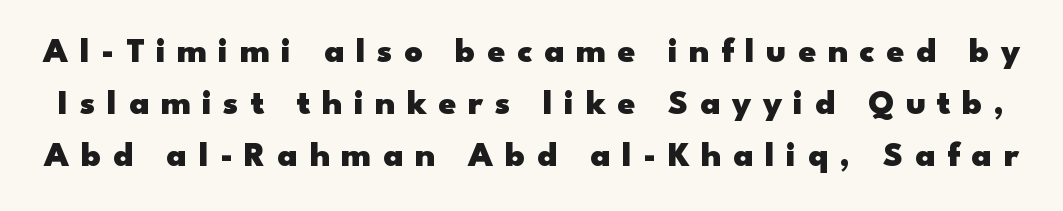
The image shows 35 px heavy, wide sans-serif type, upright; set normal line spacing (1.48x), unusually wide letter spacing (+0.33 em), not underlined; low stroke contrast and a small x-height.
